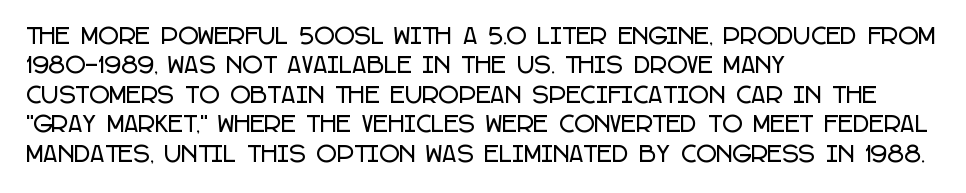
Q: Is the text italic (slanted)? A: No, it is upright.
Q: Is the text underlined? A: No.
Q: How is the paragraph aligned? A: Left-aligned.
Q: Is the spacing between letters normal or unusually wide? A: Normal.
Q: Is the spacing between lines tight, normal or loose? A: Normal.
